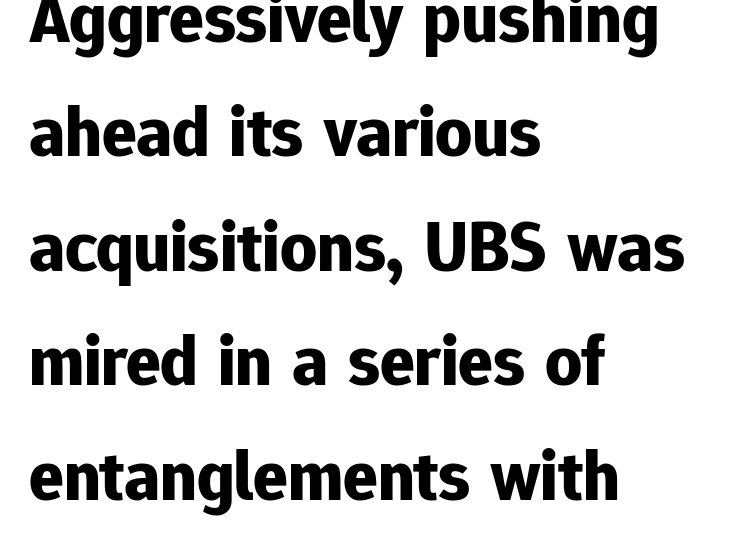
{"serif": "no", "italic": "no", "bold": "yes", "weight": "bold", "width": "normal", "stroke_contrast": "low", "x_height": "medium", "monospaced": "no", "underline": "no", "align": "left", "line_spacing": "normal", "line_spacing_ratio": 1.59, "letter_spacing": "normal", "letter_spacing_em": 0.0, "glyph_px": 72}
